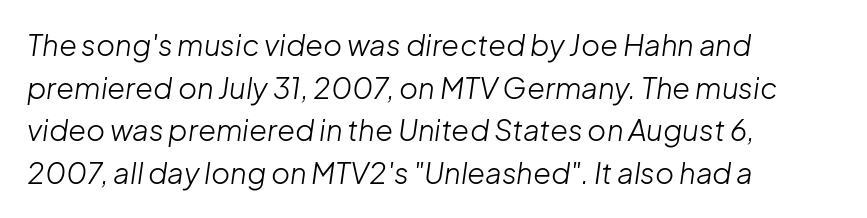
Honestly, the letter spacing is just normal — you wouldn't notice it. In terms of leading, this rendering sits right in the middle. Tall strokes in this sample are angled rather than plumb. Weight class: somewhere from thin through regular.
